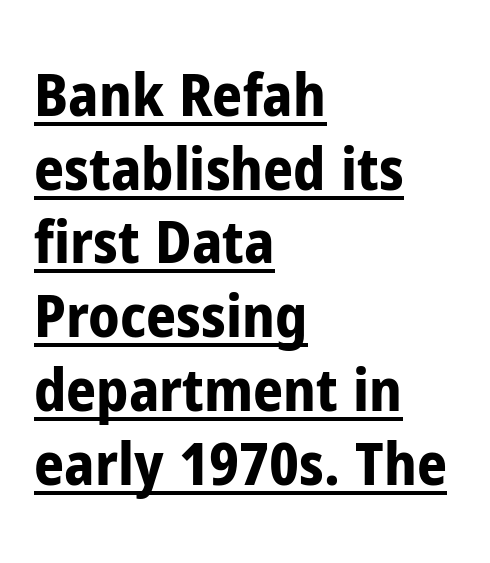
The rendering shows plain stroke endings on the letterforms — a sans-serif design. All the whitespace from short lines collects on the right. How would I describe the line gaps? Plain and ordinary. Stroke thickness is high; the sample reads as a true bold. This is underlined copy, the kind a proofreader might mark for attention. The passage shown is typed in a proportional face where columns would drift.
